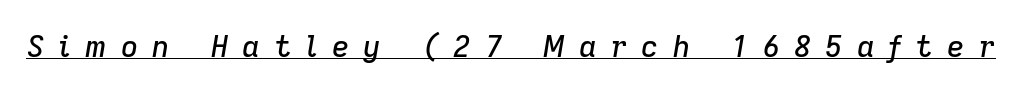
{"italic": "yes", "lean": "right", "slant_degrees": 9, "width": "normal", "stroke_contrast": "low", "x_height": "medium", "monospaced": "no", "underline": "yes", "letter_spacing": "wide", "letter_spacing_em": 0.47, "glyph_px": 30}
